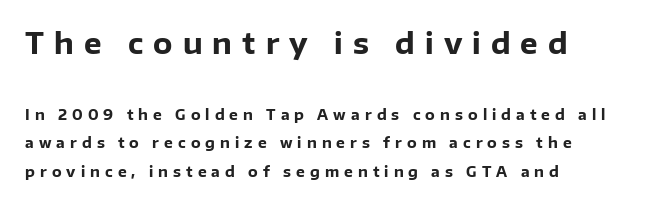
Q: Is the text bold? A: Yes.
Q: Is the text italic (slanted)? A: No, it is upright.
Q: Is the typeface a serif or a sans-serif typeface? A: Sans-serif.
Q: Is the text underlined? A: No.
Q: How is the paragraph aligned? A: Left-aligned.
Q: Is the spacing between letters normal or unusually wide? A: Unusually wide.
Q: Is the spacing between lines tight, normal or loose? A: Loose.
Q: Which block of text is set in a larger size, the first (top) or the second (bottom)? A: The first (top) one.
Q: Width (condensed, normal, or wide)? A: Normal.
Q: Stroke contrast? A: Low.
Q: x-height? A: Medium.
Q: Monospaced? A: No.
